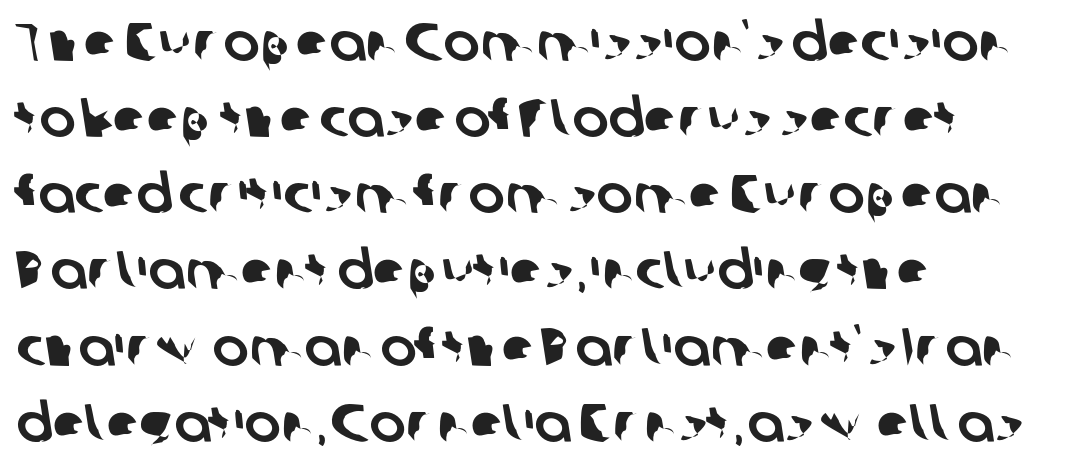
{"serif": "no", "width": "normal", "stroke_contrast": "low", "x_height": "medium", "monospaced": "no", "underline": "no", "align": "left", "line_spacing": "normal", "line_spacing_ratio": 1.41, "letter_spacing": "normal", "letter_spacing_em": 0.0, "glyph_px": 54}
